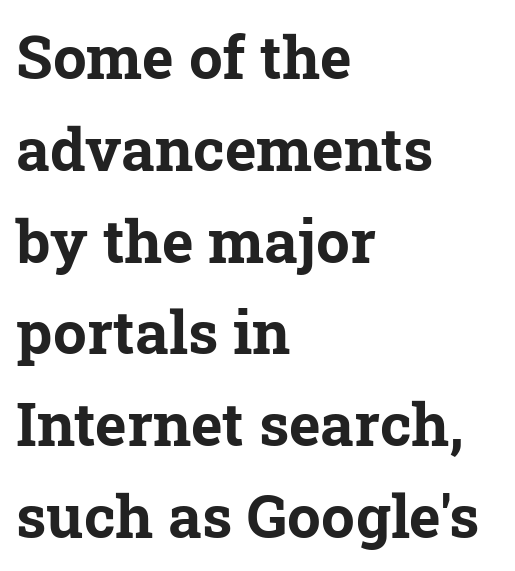
Q: Is the text bold? A: Yes.
Q: Is the typeface a serif or a sans-serif typeface? A: Serif.
Q: Is the text underlined? A: No.
Q: How is the paragraph aligned? A: Left-aligned.
Q: Is the spacing between letters normal or unusually wide? A: Normal.
Q: Is the spacing between lines tight, normal or loose? A: Normal.
Q: Width (condensed, normal, or wide)? A: Normal.
Q: Stroke contrast? A: Low.
Q: x-height? A: Medium.
Q: Monospaced? A: No.
